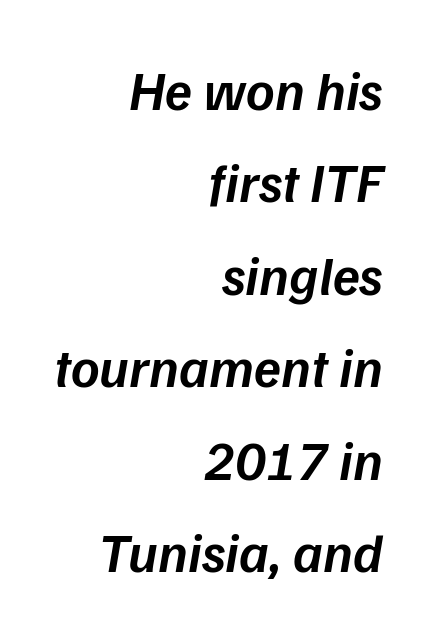
{"italic": "yes", "lean": "right", "slant_degrees": 9, "bold": "semi", "weight": "semibold", "width": "normal", "stroke_contrast": "low", "x_height": "medium", "monospaced": "no", "underline": "no", "align": "right", "line_spacing": "normal", "line_spacing_ratio": 1.68, "letter_spacing": "normal", "letter_spacing_em": 0.0, "glyph_px": 55}
